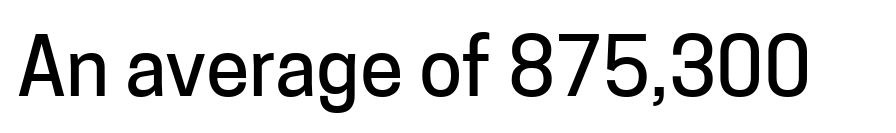
{"serif": "no", "italic": "no", "width": "normal", "stroke_contrast": "low", "x_height": "medium", "monospaced": "no", "underline": "no", "letter_spacing": "normal", "letter_spacing_em": 0.0, "glyph_px": 79}
